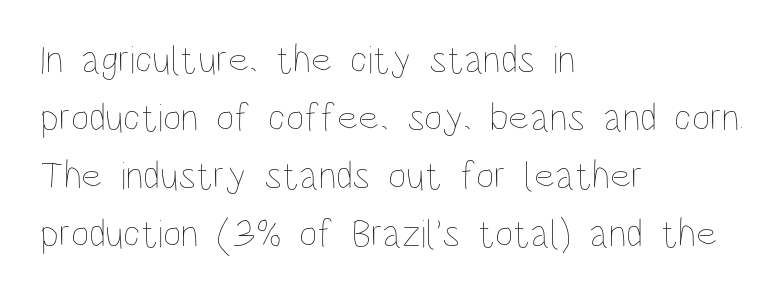
Observe the ordinary spacing: letters are neighbours, not strangers. Think standard paragraph weight, or any step lighter than that. Varying glyph widths throughout — classic text-font behaviour. The area under the type is left untouched. Leading: standard. Visually the block forms a straight wall on the left and a jagged coastline on the right.
